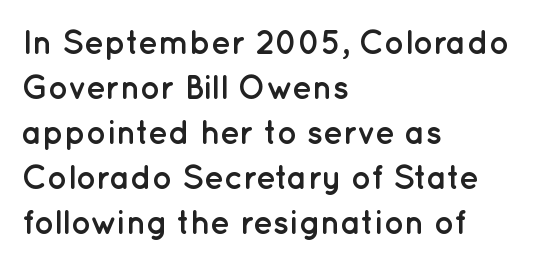
The characters display no serif detailing; their extremities are plain. Characters follow at the spacing the type designer built in. The rag falls on the right side of this text block. A typesetter would mark this as roman, not italic. Emphasis by weight is at full strength: bold.
